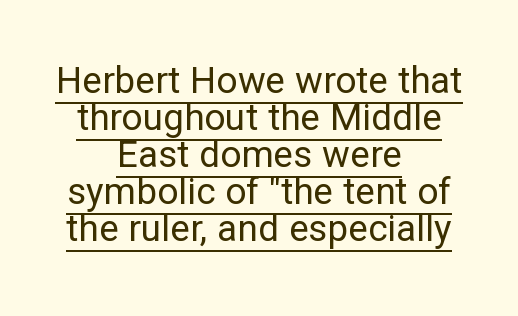
Q: Is the text bold? A: No.
Q: Is the text italic (slanted)? A: No, it is upright.
Q: Is the typeface a serif or a sans-serif typeface? A: Sans-serif.
Q: Is the text underlined? A: Yes.
Q: How is the paragraph aligned? A: Centered.
Q: Is the spacing between letters normal or unusually wide? A: Normal.
Q: Is the spacing between lines tight, normal or loose? A: Tight.
Q: Width (condensed, normal, or wide)? A: Normal.
Q: Stroke contrast? A: Low.
Q: x-height? A: Medium.
Q: Monospaced? A: No.
